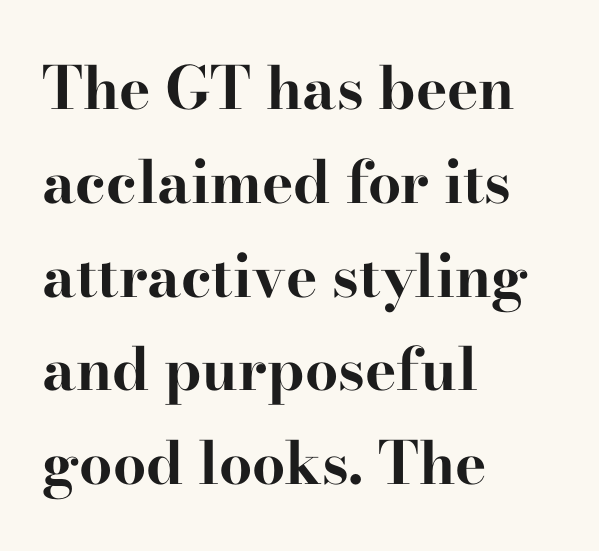
Q: Is the text bold? A: Yes.
Q: Is the text italic (slanted)? A: No, it is upright.
Q: Is the typeface a serif or a sans-serif typeface? A: Serif.
Q: Is the text underlined? A: No.
Q: How is the paragraph aligned? A: Left-aligned.
Q: Is the spacing between letters normal or unusually wide? A: Normal.
Q: Is the spacing between lines tight, normal or loose? A: Normal.
Q: Width (condensed, normal, or wide)? A: Wide.
Q: Stroke contrast? A: High.
Q: x-height? A: Small.
Q: Monospaced? A: No.
